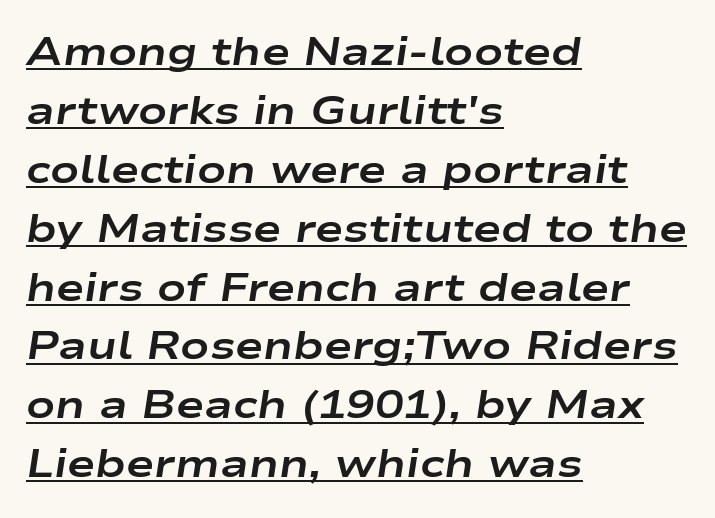
The glyphs have the mass of a bold cut. Honestly, the row spacing looks completely unremarkable. Compared with a centered layout, this one pins lines to the left instead. The specimen reads as italic at a glance.
